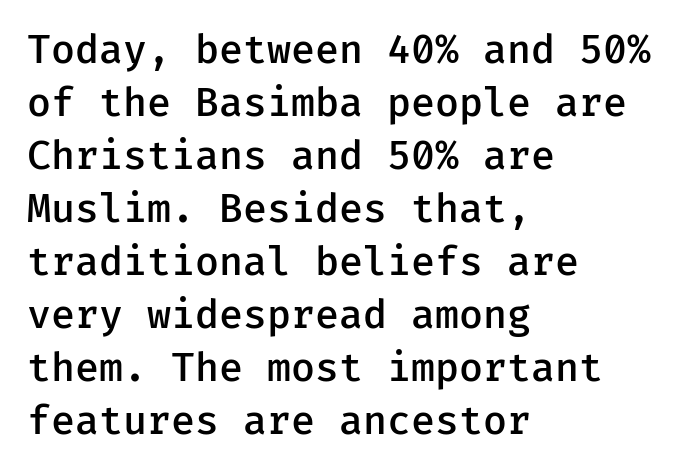
Q: Is the text bold? A: Semi-bold.
Q: Is the text italic (slanted)? A: No, it is upright.
Q: Is the typeface a serif or a sans-serif typeface? A: Sans-serif.
Q: Is the text underlined? A: No.
Q: How is the paragraph aligned? A: Left-aligned.
Q: Is the spacing between letters normal or unusually wide? A: Normal.
Q: Is the spacing between lines tight, normal or loose? A: Normal.
Q: Width (condensed, normal, or wide)? A: Normal.
Q: Stroke contrast? A: Low.
Q: x-height? A: Medium.
